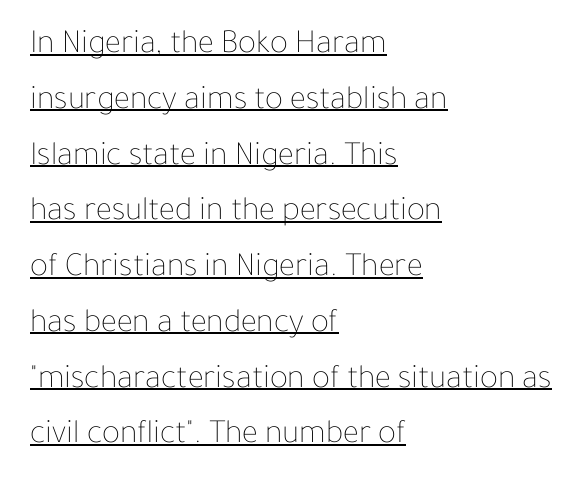
The image shows 34 px thin type, upright; set left-aligned, normal line spacing (1.64x), normal letter spacing, underlined; low stroke contrast and a medium x-height.
